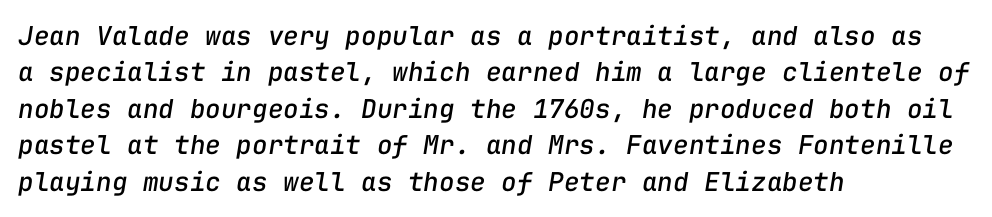
Q: Is the text italic (slanted)? A: Yes, it leans right by about 9 degrees.
Q: Is the text underlined? A: No.
Q: How is the paragraph aligned? A: Left-aligned.
Q: Is the spacing between letters normal or unusually wide? A: Normal.
Q: Is the spacing between lines tight, normal or loose? A: Normal.
